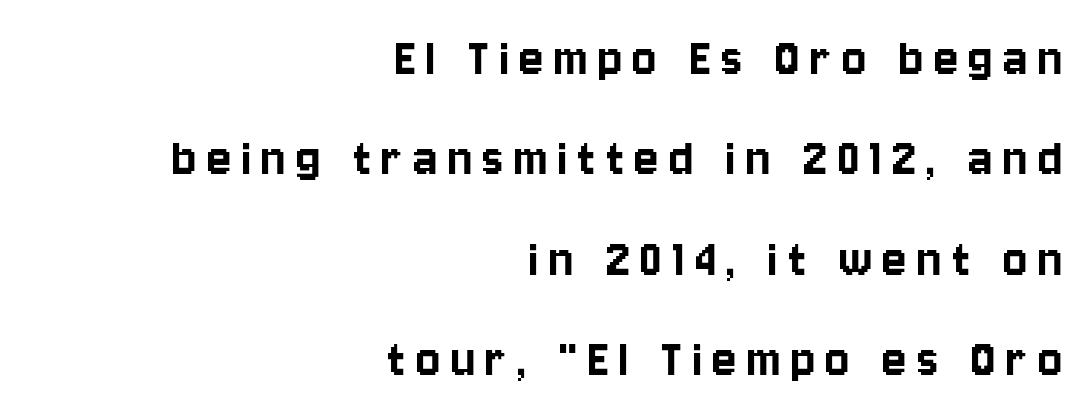
{"serif": "no", "italic": "no", "width": "condensed", "stroke_contrast": "low", "x_height": "large", "monospaced": "no", "underline": "no", "align": "right", "line_spacing_ratio": 1.76, "glyph_px": 57}
